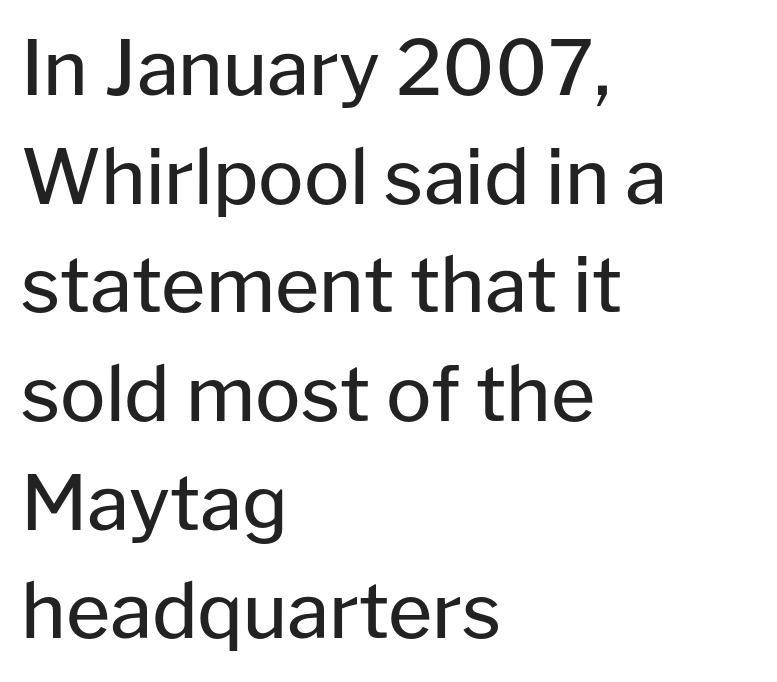
{"serif": "no", "italic": "no", "bold": "no", "weight": "regular", "width": "normal", "stroke_contrast": "low", "x_height": "medium", "monospaced": "no", "underline": "no", "align": "left", "line_spacing": "normal", "line_spacing_ratio": 1.43, "letter_spacing": "normal", "letter_spacing_em": 0.0, "glyph_px": 76}
